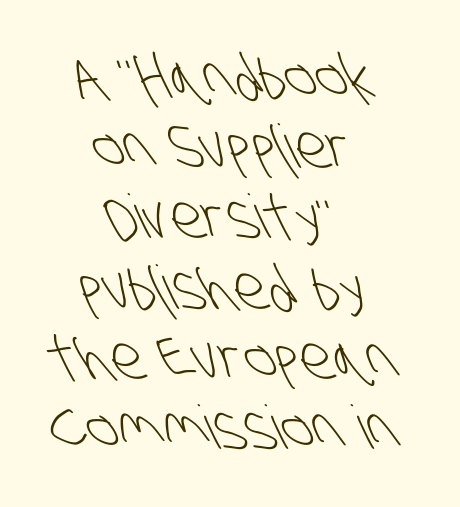
Q: Is the text bold? A: No.
Q: Is the typeface a serif or a sans-serif typeface? A: Sans-serif.
Q: Is the text underlined? A: No.
Q: How is the paragraph aligned? A: Centered.
Q: Is the spacing between letters normal or unusually wide? A: Normal.
Q: Width (condensed, normal, or wide)? A: Condensed.
Q: Stroke contrast? A: Low.
Q: x-height? A: Large.
Q: Monospaced? A: No.
